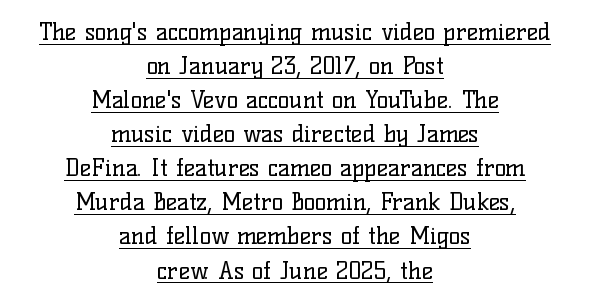
How would I describe the line gaps? Plain and ordinary. Caption: multi-line text, centered on the measure. Designer's note — italics off, roman on. The typesetting does not lean heavy: it is not bold.
